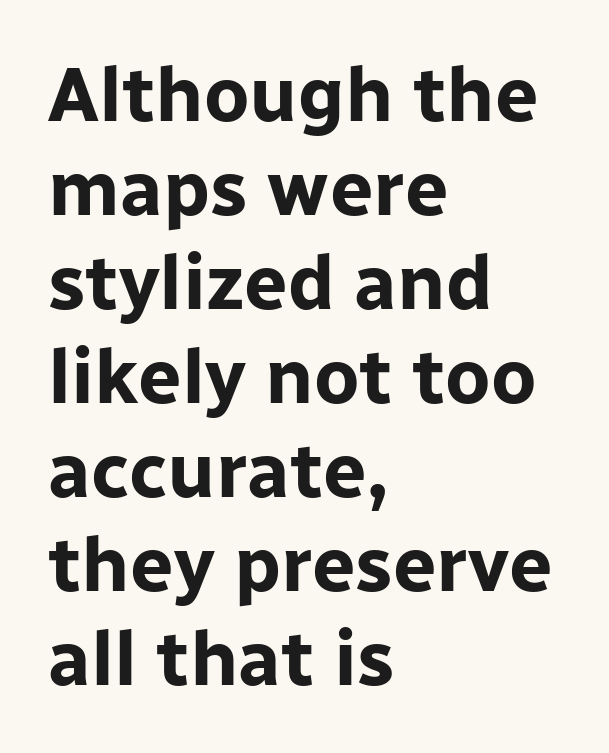
Q: Is the text bold? A: Yes.
Q: Is the text italic (slanted)? A: No, it is upright.
Q: Is the typeface a serif or a sans-serif typeface? A: Sans-serif.
Q: Is the text underlined? A: No.
Q: How is the paragraph aligned? A: Left-aligned.
Q: Is the spacing between letters normal or unusually wide? A: Normal.
Q: Width (condensed, normal, or wide)? A: Normal.
Q: Stroke contrast? A: Low.
Q: x-height? A: Medium.
Q: Monospaced? A: No.
